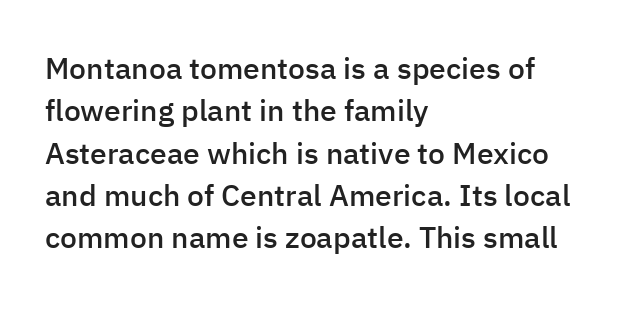
Moderately thickened strokes mark this as semibold type. Think of a printed novel: that variable character pitch is what you see here. Upright lettering throughout. The vertical gap from one line to the next is medium.
